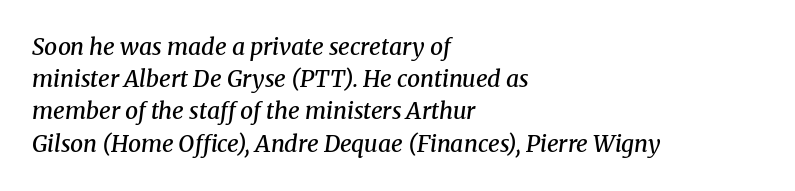
The glyphs look as if they've been sheared to an angle. The letterforms sit shoulder to shoulder at normal distance. Beneath every word, the page is bare. Compared with a centered layout, this one pins lines to the left instead. What's the leading like? Ordinary, nothing unusual.
